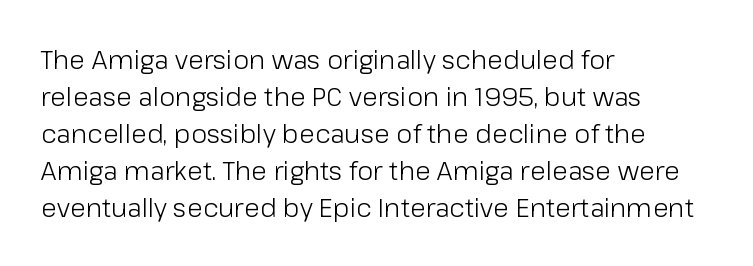
Q: Is the text bold? A: No.
Q: Is the text italic (slanted)? A: No, it is upright.
Q: Is the text underlined? A: No.
Q: How is the paragraph aligned? A: Left-aligned.
Q: Is the spacing between letters normal or unusually wide? A: Normal.
Q: Is the spacing between lines tight, normal or loose? A: Normal.
